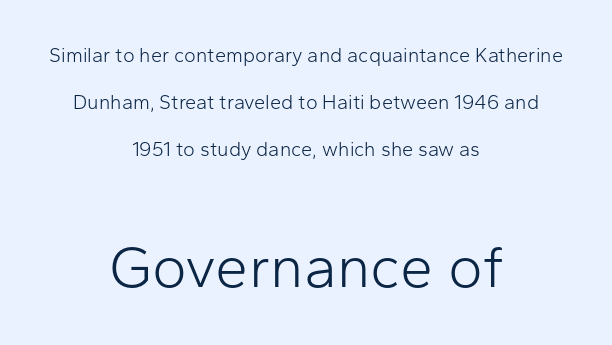
The glyphs in this specimen are sans serif. Interline gaps are noticeably wide in this sample. Posture: upright roman. Each letter keeps its own natural width here, so spacing adapts to shape. You get the small type first, then a jump to larger type. The cut favours lightness, reaching ordinary text weight at its darkest.
